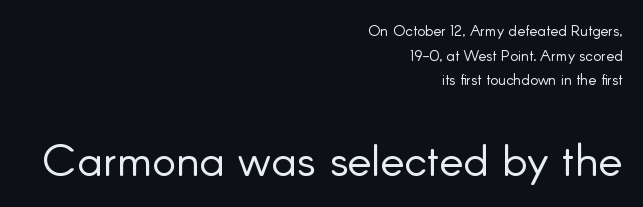
{"serif": "no", "italic": "no", "bold": "no", "weight": "light", "width": "normal", "stroke_contrast": "low", "x_height": "small", "monospaced": "no", "underline": "no", "align": "right", "line_spacing": "normal", "line_spacing_ratio": 1.64, "letter_spacing": "normal", "letter_spacing_em": 0.0, "larger_block": "second", "size_ratio": 3.0, "glyph_px": 45}
